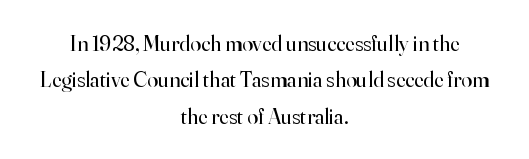
Designer's note — italics off, roman on. No heavy texture on the line: the type isn't bold. Casual observation: everything's sitting right in the middle. Any mark beneath the type? The region is blank. Successive baselines arrive at the customary interval. The letterforms sit shoulder to shoulder at normal distance.
